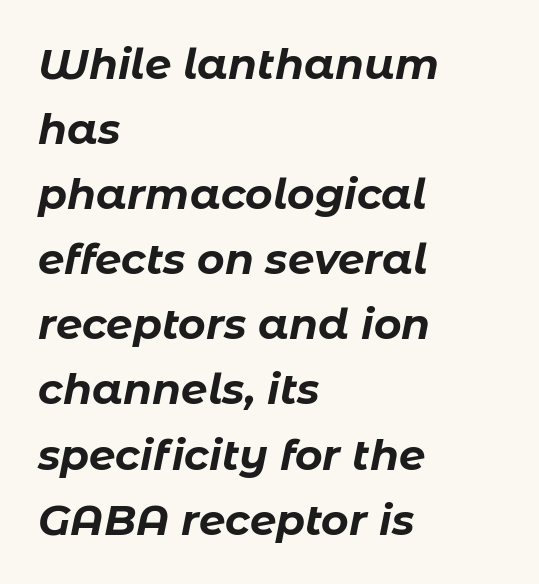
{"italic": "yes", "lean": "right", "slant_degrees": 11, "bold": "yes", "weight": "bold", "width": "normal", "stroke_contrast": "low", "x_height": "medium", "monospaced": "no", "underline": "no", "align": "left", "line_spacing": "normal", "line_spacing_ratio": 1.55, "letter_spacing": "normal", "letter_spacing_em": 0.0, "glyph_px": 42}
